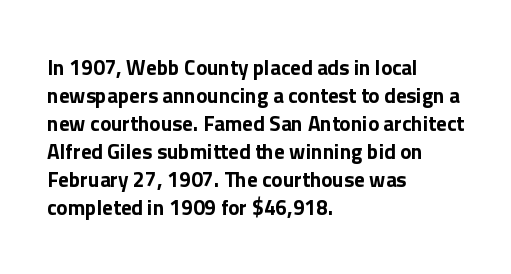
Q: Is the text italic (slanted)? A: No, it is upright.
Q: Is the text underlined? A: No.
Q: How is the paragraph aligned? A: Left-aligned.
Q: Is the spacing between letters normal or unusually wide? A: Normal.
Q: Is the spacing between lines tight, normal or loose? A: Normal.
